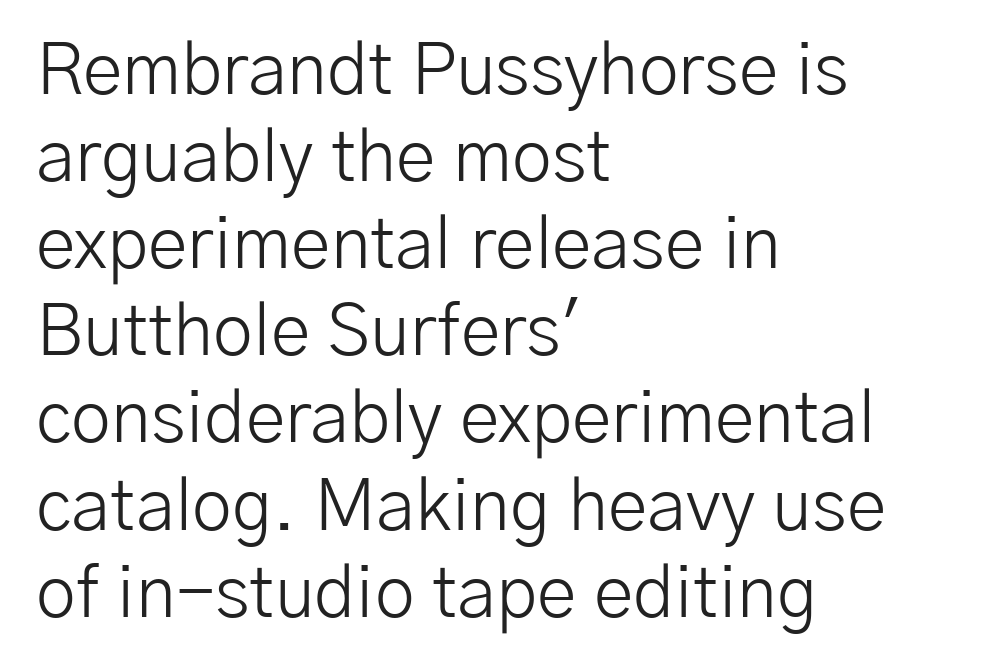
The type is set solid horizontally, with unmodified tracking. The typeface chosen for these lines omits serifs. Ascenders rise straight up at ninety degrees. Plain, unruled lines of type.
